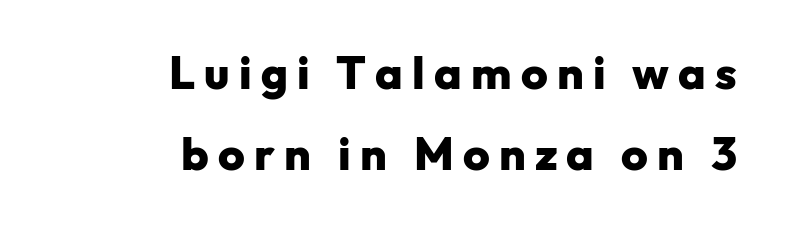
{"serif": "no", "italic": "no", "bold": "yes", "weight": "heavy", "width": "normal", "stroke_contrast": "low", "x_height": "medium", "monospaced": "no", "underline": "no", "align": "right", "line_spacing_ratio": 1.76, "letter_spacing": "wide", "letter_spacing_em": 0.2, "glyph_px": 46}
